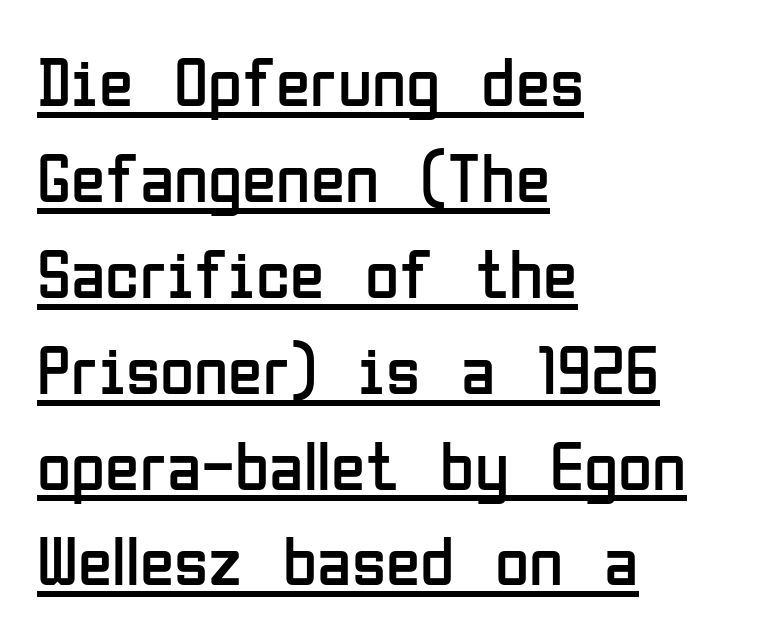
{"serif": "no", "italic": "no", "bold": "no", "weight": "regular", "width": "condensed", "stroke_contrast": "low", "x_height": "medium", "monospaced": "no", "underline": "yes", "align": "left", "line_spacing": "normal", "line_spacing_ratio": 1.37, "letter_spacing": "normal", "letter_spacing_em": 0.0, "glyph_px": 70}
